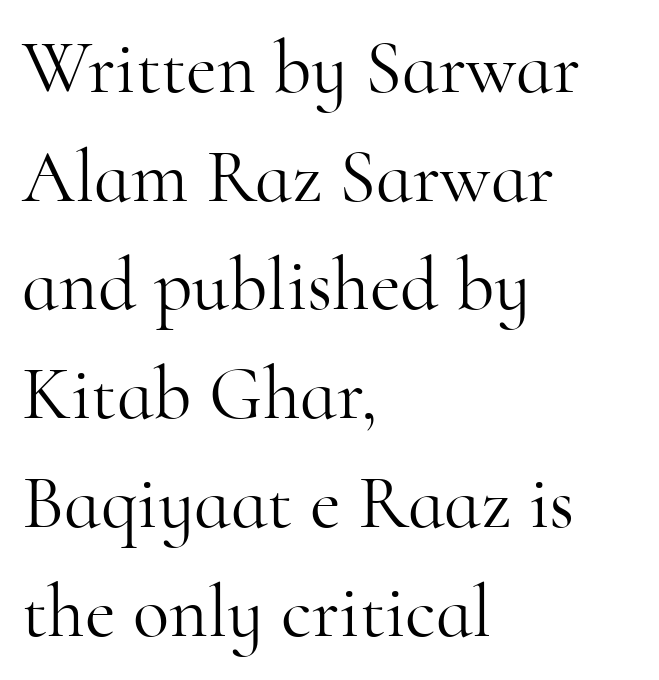
Q: Is the text bold? A: No.
Q: Is the text italic (slanted)? A: No, it is upright.
Q: Is the typeface a serif or a sans-serif typeface? A: Serif.
Q: Is the text underlined? A: No.
Q: How is the paragraph aligned? A: Left-aligned.
Q: Is the spacing between letters normal or unusually wide? A: Normal.
Q: Is the spacing between lines tight, normal or loose? A: Normal.
Q: Width (condensed, normal, or wide)? A: Normal.
Q: Stroke contrast? A: High.
Q: x-height? A: Small.
Q: Monospaced? A: No.
